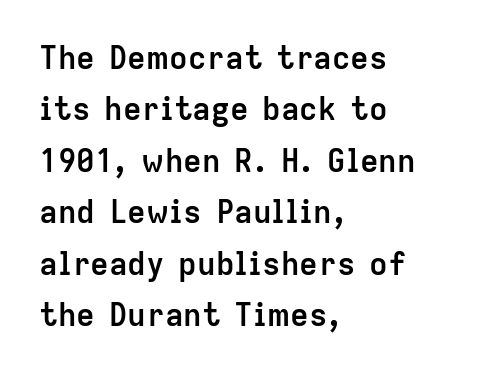
This is the regular roman posture of the typeface. In terms of weight, the rendering is a true, heavy bold. There is no visible air inserted between adjacent glyphs. A typesetter would call this proportional, since set widths differ per character. Normally led — the rows are evenly, conventionally spaced. Short and long lines alike share a common starting point at left.
